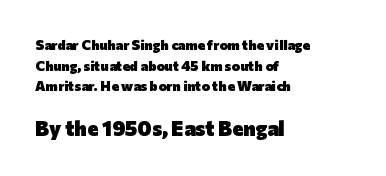
Q: Is the text bold? A: Yes.
Q: Is the text italic (slanted)? A: No, it is upright.
Q: Is the text underlined? A: No.
Q: How is the paragraph aligned? A: Left-aligned.
Q: Is the spacing between letters normal or unusually wide? A: Normal.
Q: Is the spacing between lines tight, normal or loose? A: Normal.
Q: Which block of text is set in a larger size, the first (top) or the second (bottom)? A: The second (bottom) one.
